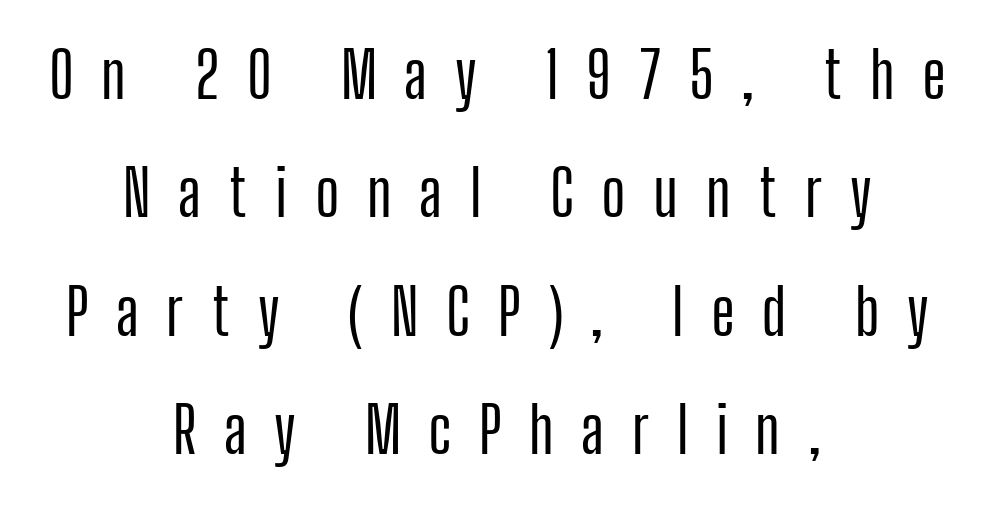
The font family rendered here belongs to the sans-serif group. Bare-footed words on every line. Spacing between characters has been opened up far beyond the box default. Varying glyph widths throughout — classic text-font behaviour. Upright lettering throughout.
